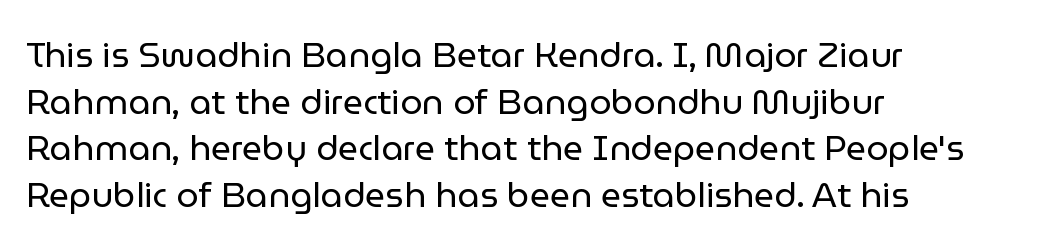
Q: Is the text bold? A: No.
Q: Is the text italic (slanted)? A: No, it is upright.
Q: Is the typeface a serif or a sans-serif typeface? A: Sans-serif.
Q: Is the text underlined? A: No.
Q: How is the paragraph aligned? A: Left-aligned.
Q: Is the spacing between letters normal or unusually wide? A: Normal.
Q: Is the spacing between lines tight, normal or loose? A: Normal.
Q: Width (condensed, normal, or wide)? A: Normal.
Q: Stroke contrast? A: Low.
Q: x-height? A: Medium.
Q: Monospaced? A: No.
